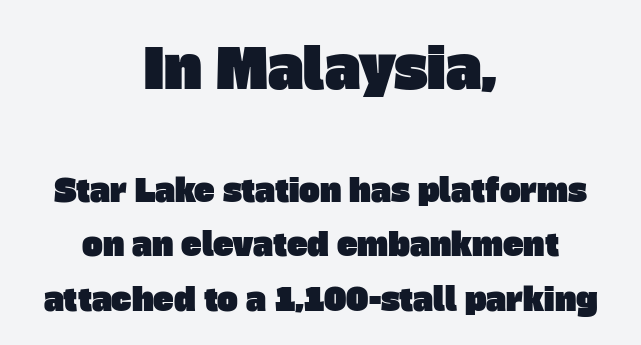
The image shows 55 px sans-serif type; set centered, line spacing 1.76x, normal letter spacing, not underlined; the first (top) block is 1.77x larger; low stroke contrast and a large x-height.
